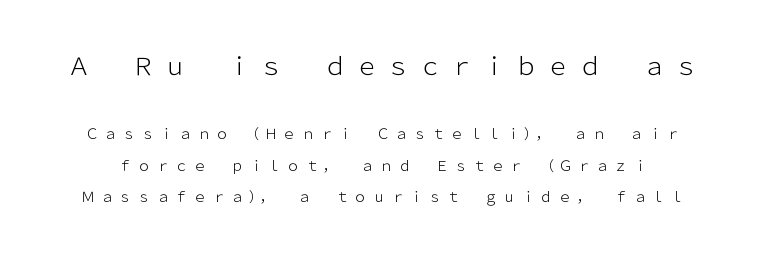
Q: Is the text bold? A: No.
Q: Is the text italic (slanted)? A: No, it is upright.
Q: Is the text underlined? A: No.
Q: Is the spacing between letters normal or unusually wide? A: Unusually wide.
Q: Is the spacing between lines tight, normal or loose? A: Loose.
Q: Which block of text is set in a larger size, the first (top) or the second (bottom)? A: The first (top) one.
